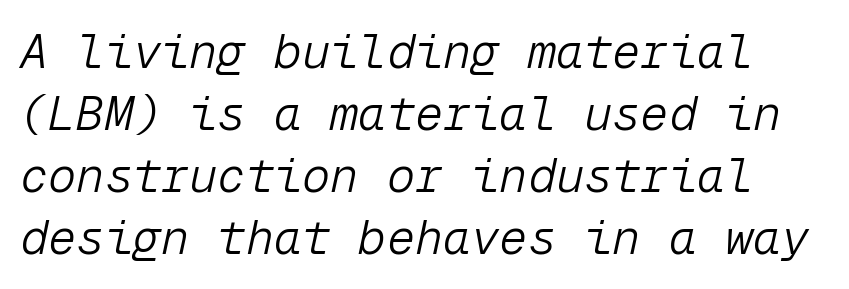
Q: Is the text bold? A: No.
Q: Is the text italic (slanted)? A: Yes, it leans right by about 12 degrees.
Q: Is the text underlined? A: No.
Q: Is the spacing between letters normal or unusually wide? A: Normal.
Q: Is the spacing between lines tight, normal or loose? A: Normal.
Q: Width (condensed, normal, or wide)? A: Normal.
Q: Stroke contrast? A: Low.
Q: x-height? A: Medium.
Q: Monospaced? A: Yes.
